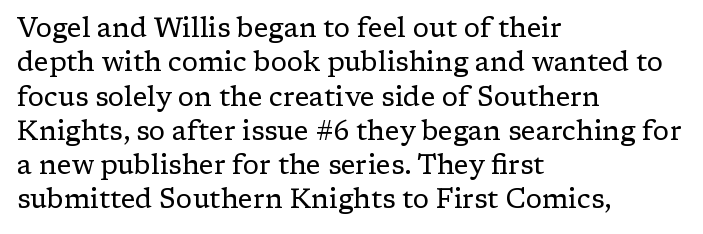
Q: Is the text bold? A: No.
Q: Is the text italic (slanted)? A: No, it is upright.
Q: Is the text underlined? A: No.
Q: How is the paragraph aligned? A: Left-aligned.
Q: Is the spacing between letters normal or unusually wide? A: Normal.
Q: Is the spacing between lines tight, normal or loose? A: Normal.
